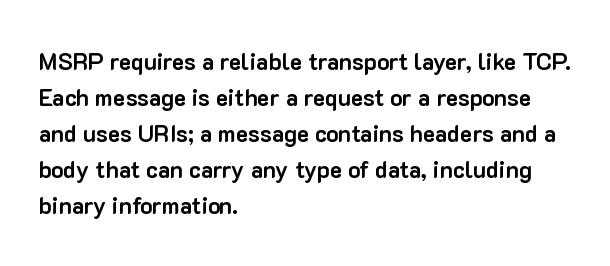
Q: Is the text bold? A: Yes.
Q: Is the text italic (slanted)? A: No, it is upright.
Q: Is the text underlined? A: No.
Q: How is the paragraph aligned? A: Left-aligned.
Q: Is the spacing between letters normal or unusually wide? A: Normal.
Q: Is the spacing between lines tight, normal or loose? A: Normal.
